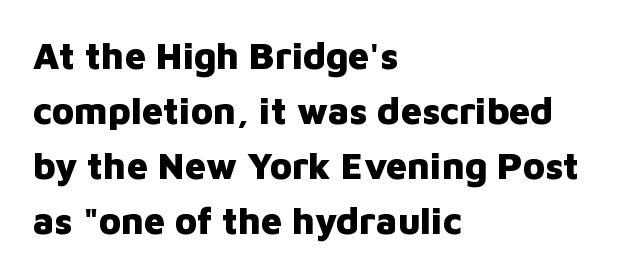
Q: Is the text bold? A: Yes.
Q: Is the text italic (slanted)? A: No, it is upright.
Q: Is the typeface a serif or a sans-serif typeface? A: Sans-serif.
Q: Is the text underlined? A: No.
Q: How is the paragraph aligned? A: Left-aligned.
Q: Is the spacing between letters normal or unusually wide? A: Normal.
Q: Is the spacing between lines tight, normal or loose? A: Normal.
Q: Width (condensed, normal, or wide)? A: Normal.
Q: Stroke contrast? A: Low.
Q: x-height? A: Medium.
Q: Monospaced? A: No.
